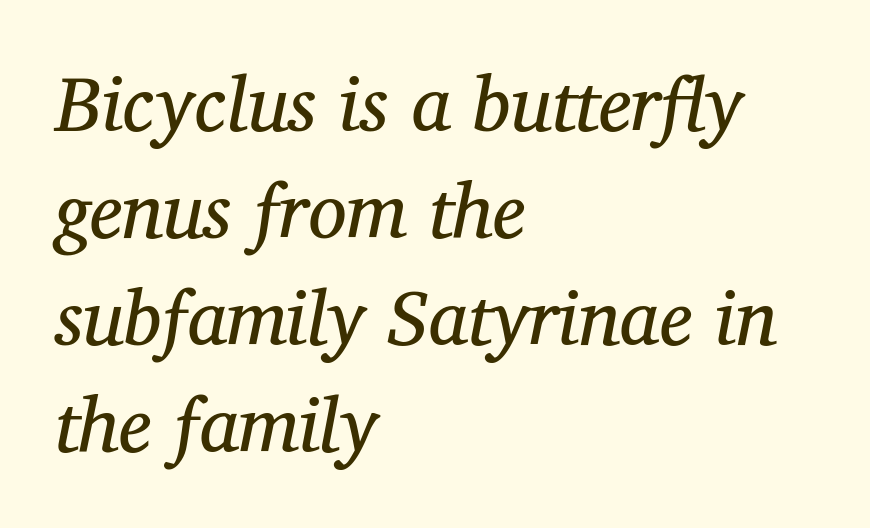
The image shows 77 px regular-weight serif type, italic (leaning right); set left-aligned, normal line spacing (1.39x), normal letter spacing, not underlined; medium stroke contrast and a medium x-height.
